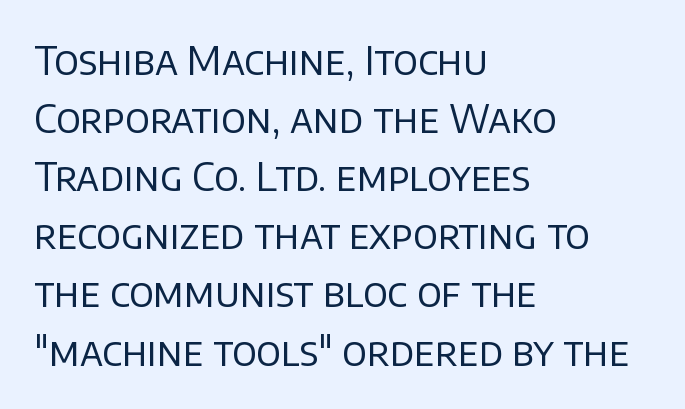
{"serif": "no", "italic": "no", "bold": "no", "weight": "regular", "width": "normal", "stroke_contrast": "low", "x_height": "large", "monospaced": "no", "underline": "no", "align": "left", "line_spacing": "normal", "line_spacing_ratio": 1.49, "letter_spacing": "normal", "letter_spacing_em": 0.0, "glyph_px": 39}
